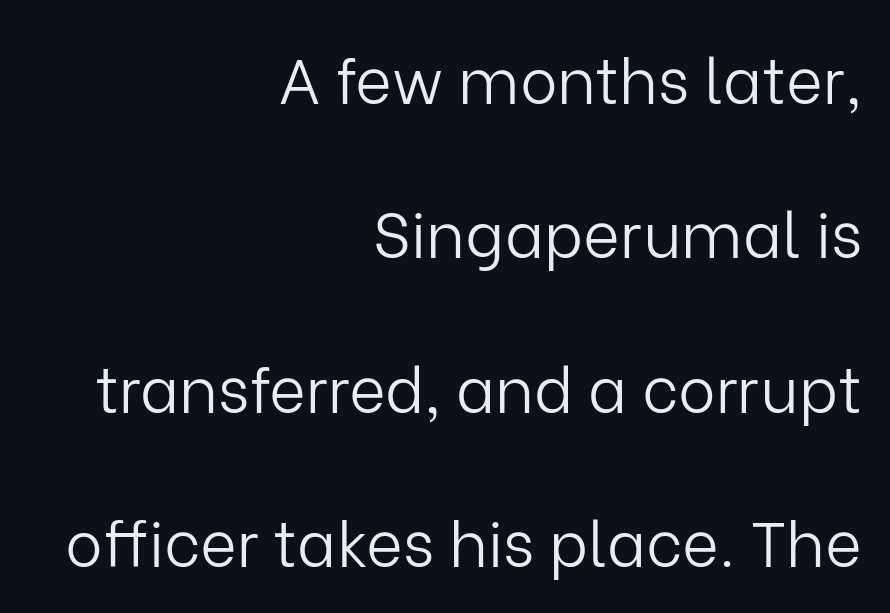
Q: Is the text bold? A: No.
Q: Is the text italic (slanted)? A: No, it is upright.
Q: Is the typeface a serif or a sans-serif typeface? A: Sans-serif.
Q: Is the text underlined? A: No.
Q: How is the paragraph aligned? A: Right-aligned.
Q: Is the spacing between letters normal or unusually wide? A: Normal.
Q: Is the spacing between lines tight, normal or loose? A: Loose.
Q: Width (condensed, normal, or wide)? A: Normal.
Q: Stroke contrast? A: Low.
Q: x-height? A: Medium.
Q: Monospaced? A: No.
